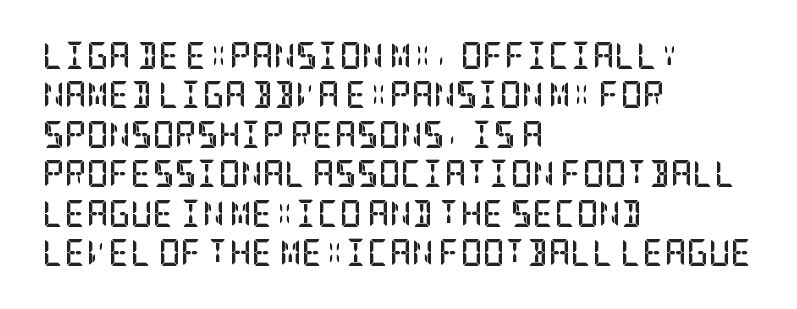
The image shows 27 px bold type, upright; set left-aligned, normal line spacing (1.46x), normal letter spacing, not underlined.
